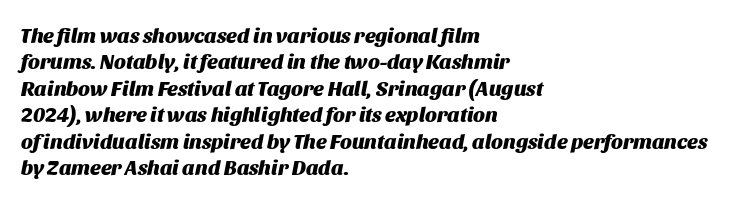
The image shows 21 px bold type, italic (leaning right); set left-aligned, normal line spacing (1.26x), normal letter spacing, not underlined.
